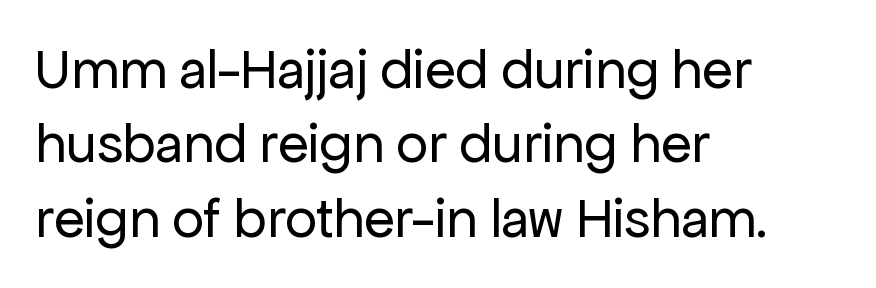
Is this a fixed-width face? No — the glyphs have proportional, varying widths. The typesetter chose a ragged-right arrangement here. The area under the type is left untouched. Is there much room between lines? A standard amount, neither cramped nor airy. It's the straight-up-and-down kind of type. Bold? No — there's no thickening of the strokes.
